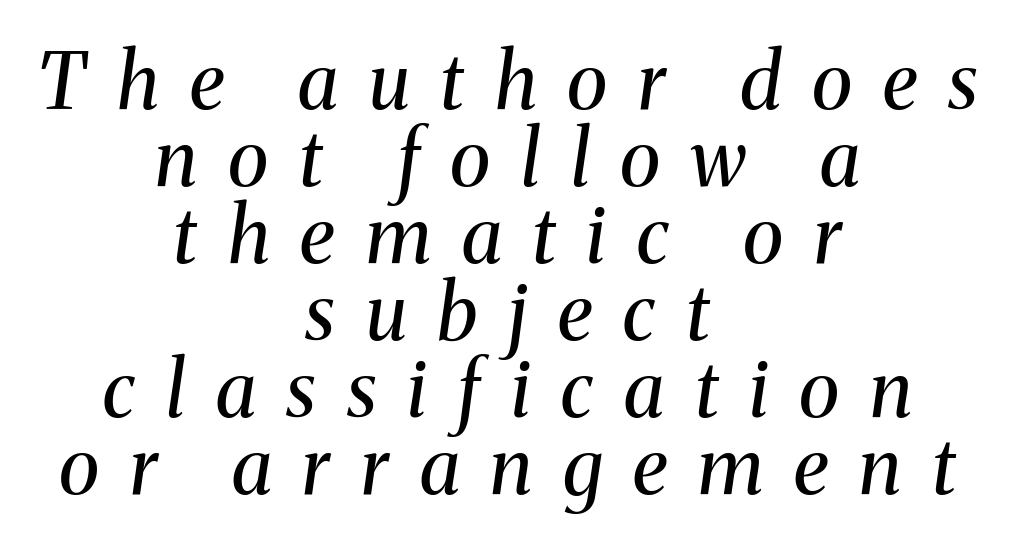
The letters advance in unequal steps, a hallmark of proportional type. Here the glyphs are tracked loosely, breaking word shapes into spaced letters. The passage shown is not underscored anywhere. The letters look calm and open, with moderate or lighter stems. Successive baselines arrive quickly, one right under another.
